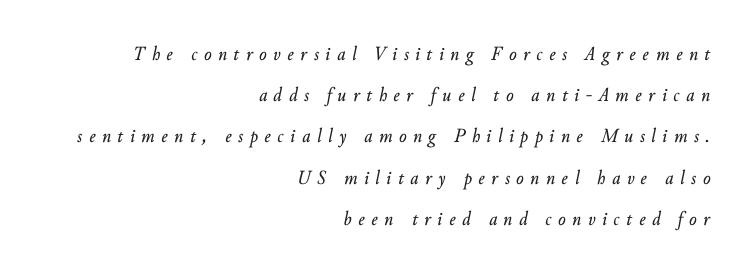
The image shows 20 px text type, italic (leaning right); set right-aligned, loose line spacing (2.06x), unusually wide letter spacing (+0.33 em), not underlined.
